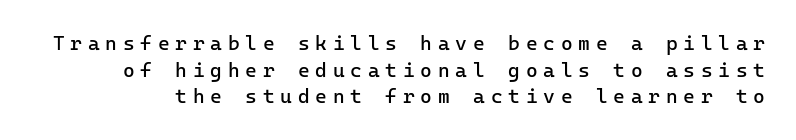
The image shows 20 px text type, upright; set normal line spacing (1.33x), unusually wide letter spacing (+0.29 em), not underlined.
